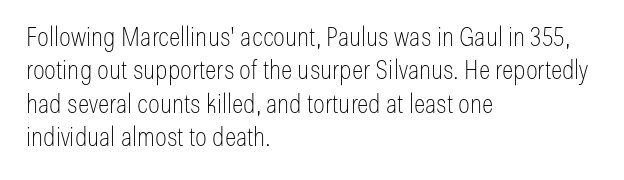
No letter is thick-stroked: the sample isn't bold. This rendering leaves character spacing at its baseline value. A bare baseline throughout the passage. Line beginnings align vertically; line endings do not. This sample uses an upright cut, with every glyph sitting square on the baseline.
